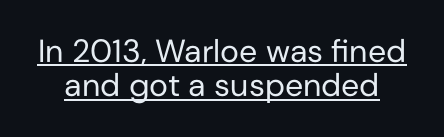
Q: Is the text bold? A: No.
Q: Is the text italic (slanted)? A: No, it is upright.
Q: Is the typeface a serif or a sans-serif typeface? A: Sans-serif.
Q: Is the text underlined? A: Yes.
Q: Is the spacing between letters normal or unusually wide? A: Normal.
Q: Is the spacing between lines tight, normal or loose? A: Tight.
Q: Width (condensed, normal, or wide)? A: Normal.
Q: Stroke contrast? A: Low.
Q: x-height? A: Medium.
Q: Monospaced? A: No.
